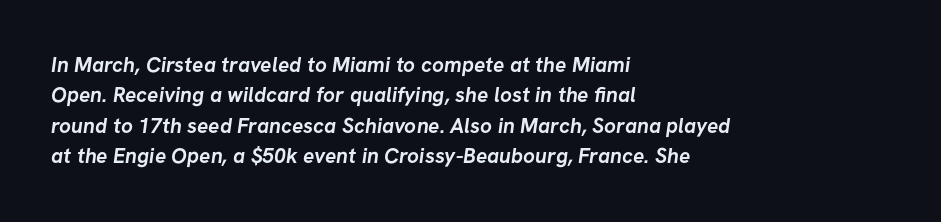
The space directly below the letters is spotless. These lines keep a tight, regular rhythm from letter to letter. Each glyph is drawn with heavy, bold strokes. Leading matches the norm, producing a regular column. Short and long lines alike share a common starting point at left.
